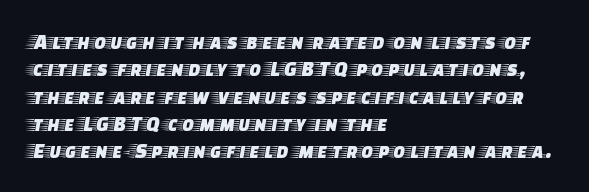
The lines are quadded left. Bare-footed words on every line. The gaps between neighbouring characters are ordinary and unremarkable.
